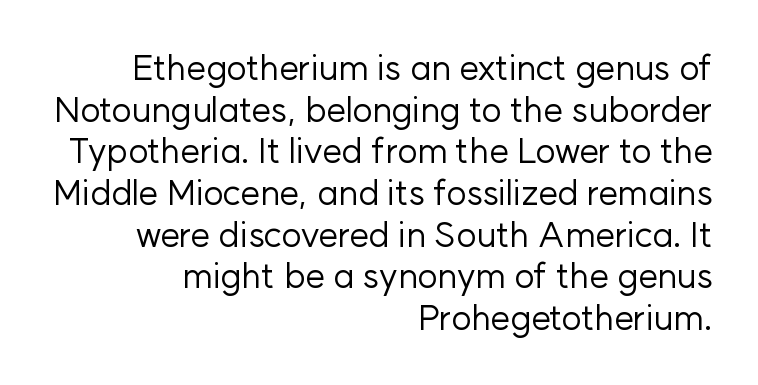
The typesetting does not lean heavy: it is not bold. Alignment: flush right. Quick note: underline off. Honestly, the letter spacing is just normal — you wouldn't notice it. Is this a fixed-width face? No — the glyphs have proportional, varying widths.
